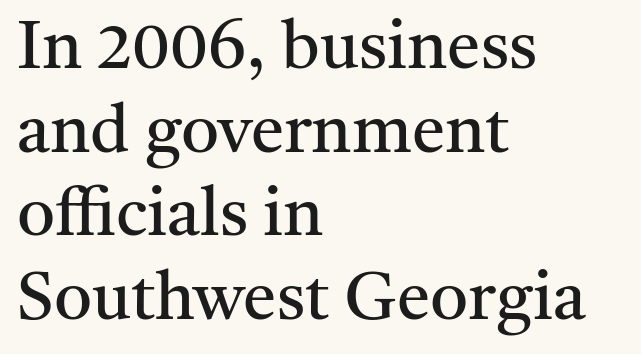
The image shows 67 px regular-weight serif type, upright; set left-aligned, normal line spacing (1.25x), normal letter spacing, not underlined; medium stroke contrast and a medium x-height.
